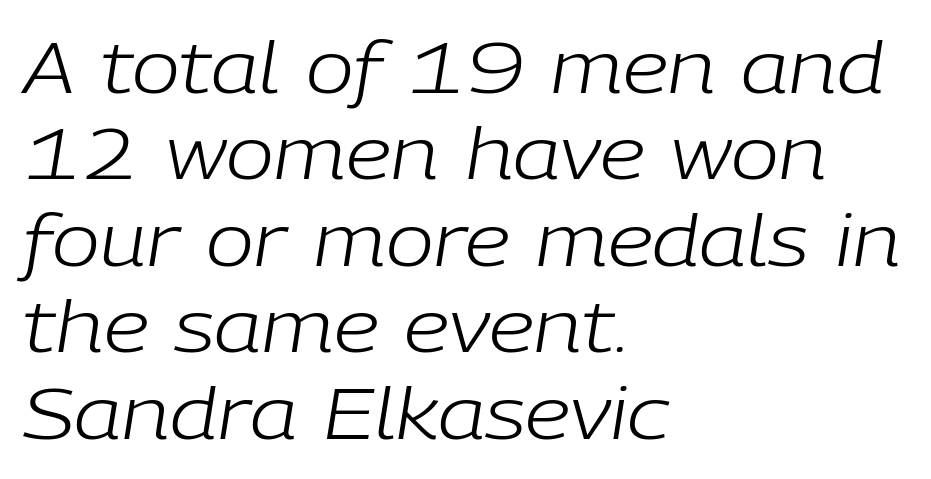
Q: Is the text bold? A: No.
Q: Is the text italic (slanted)? A: Yes, it leans right by about 9 degrees.
Q: Is the text underlined? A: No.
Q: How is the paragraph aligned? A: Left-aligned.
Q: Is the spacing between letters normal or unusually wide? A: Normal.
Q: Width (condensed, normal, or wide)? A: Normal.
Q: Stroke contrast? A: Low.
Q: x-height? A: Medium.
Q: Monospaced? A: No.
